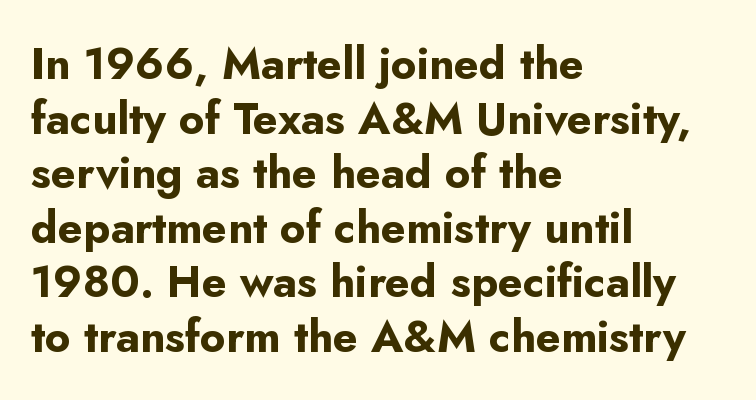
{"serif": "no", "italic": "no", "bold": "yes", "weight": "bold", "width": "normal", "stroke_contrast": "low", "x_height": "small", "monospaced": "no", "underline": "no", "align": "left", "line_spacing_ratio": 1.24, "letter_spacing": "normal", "letter_spacing_em": 0.0, "glyph_px": 44}
